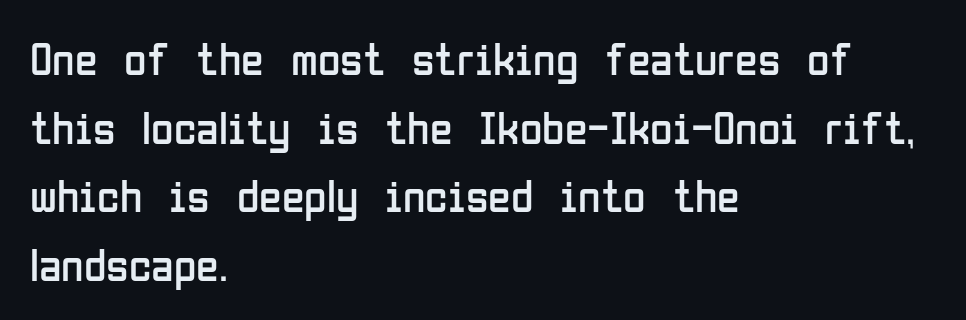
Posture: straight, roman, zero tilt. The gap between lines stays unmarked. The strokes carry an ordinary text weight at most. If you drew a ruler down the left edge, every line would touch it.
